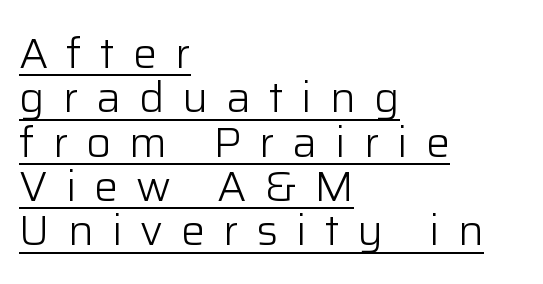
Vertical spacing — tight. The letterforms sit at book weight or below. The type is letterspaced generously, with wide tracking. The lettering is marked with a stroke running underneath it. You can tell it's not italic because the verticals are truly vertical.
